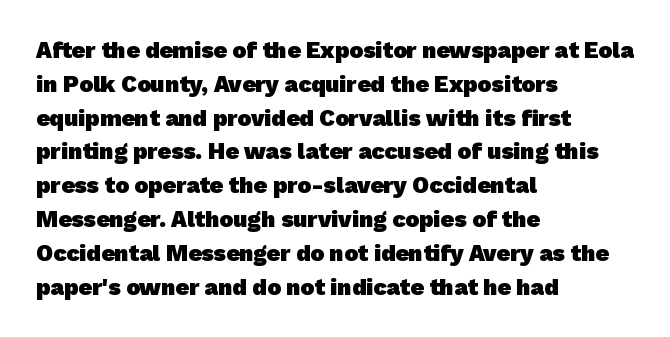
The image shows 23 px bold type; set left-aligned, normal line spacing (1.47x), normal letter spacing, not underlined.
